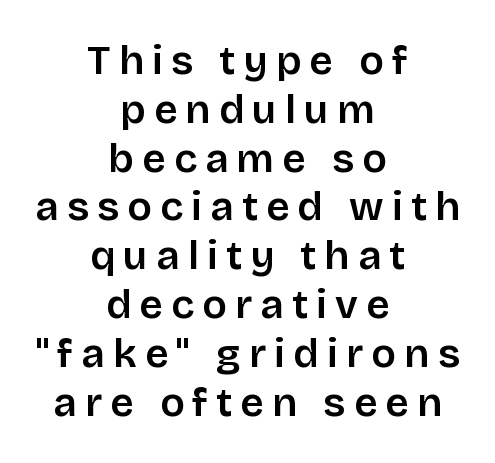
{"serif": "no", "italic": "no", "width": "normal", "stroke_contrast": "low", "x_height": "large", "monospaced": "no", "underline": "no", "align": "center", "line_spacing_ratio": 1.19, "letter_spacing": "wide", "letter_spacing_em": 0.2, "glyph_px": 41}
